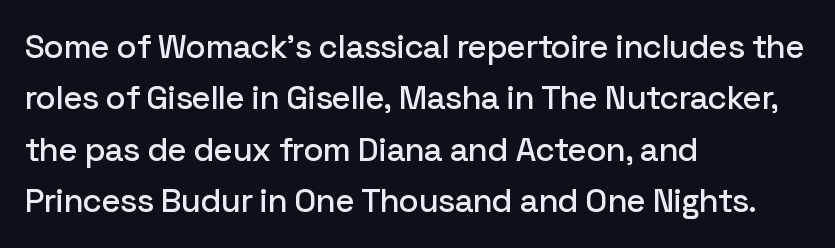
The image shows 33 px sans-serif type, upright; set left-aligned, normal line spacing (1.56x), normal letter spacing, not underlined; low stroke contrast and a medium x-height.
